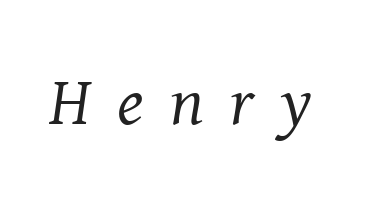
The image shows 68 px regular-weight serif type, italic (leaning right); set unusually wide letter spacing (+0.39 em), not underlined; medium stroke contrast and a medium x-height.
